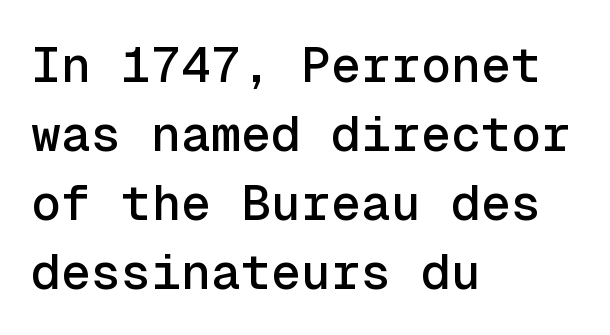
The image shows 50 px sans-serif type, upright, monospaced; set left-aligned, normal line spacing (1.38x), normal letter spacing, not underlined; a medium x-height.
